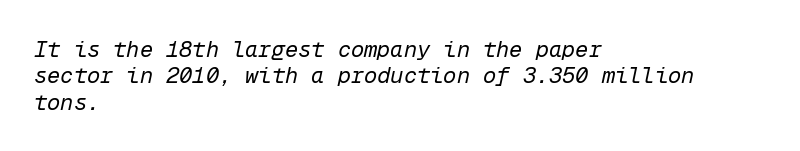
The lettering tilts uniformly, giving the passage an italic look. This is not heavy type; no bold has been used. Horizontal alignment here is leftward, the default for most running prose. Honestly, the letter spacing is just normal — you wouldn't notice it. Rule under the text: the space is simply empty.
